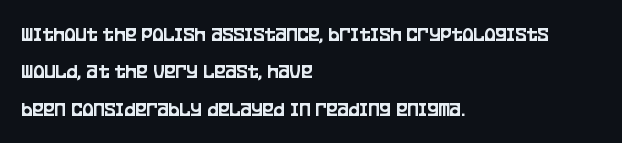
Line beginnings align vertically; line endings do not. Posture: upright roman. The string is rendered with underlining switched off. Look at the tracking — it's just the regular setting, nothing added.
